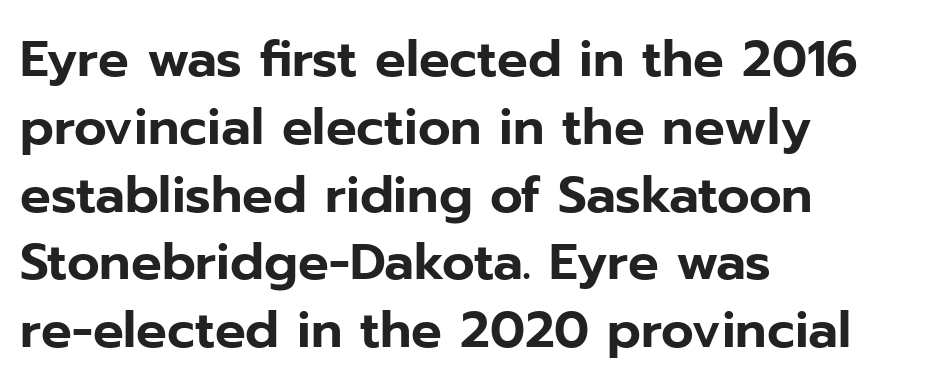
{"serif": "no", "italic": "no", "width": "normal", "stroke_contrast": "low", "x_height": "medium", "monospaced": "no", "underline": "no", "align": "left", "line_spacing": "normal", "line_spacing_ratio": 1.33, "letter_spacing": "normal", "letter_spacing_em": 0.0, "glyph_px": 51}
